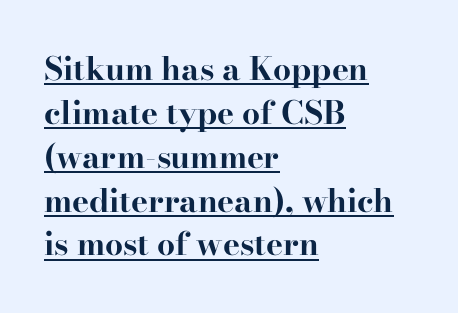
Q: Is the text bold? A: Yes.
Q: Is the text italic (slanted)? A: No, it is upright.
Q: Is the typeface a serif or a sans-serif typeface? A: Serif.
Q: Is the text underlined? A: Yes.
Q: How is the paragraph aligned? A: Left-aligned.
Q: Is the spacing between letters normal or unusually wide? A: Normal.
Q: Is the spacing between lines tight, normal or loose? A: Normal.
Q: Width (condensed, normal, or wide)? A: Wide.
Q: Stroke contrast? A: High.
Q: x-height? A: Small.
Q: Monospaced? A: No.
